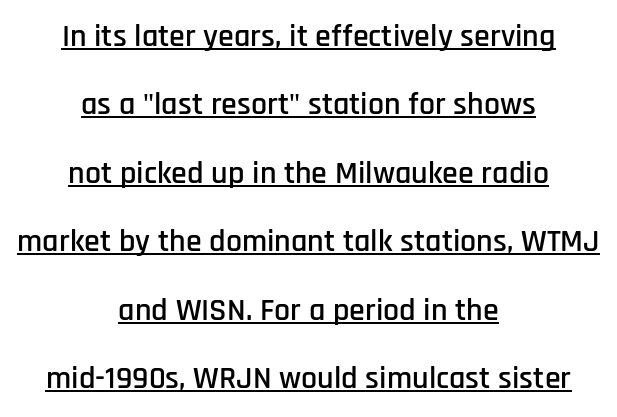
Q: Is the text italic (slanted)? A: No, it is upright.
Q: Is the typeface a serif or a sans-serif typeface? A: Sans-serif.
Q: Is the text underlined? A: Yes.
Q: How is the paragraph aligned? A: Centered.
Q: Is the spacing between letters normal or unusually wide? A: Normal.
Q: Is the spacing between lines tight, normal or loose? A: Loose.
Q: Width (condensed, normal, or wide)? A: Condensed.
Q: Stroke contrast? A: Low.
Q: x-height? A: Large.
Q: Monospaced? A: No.
